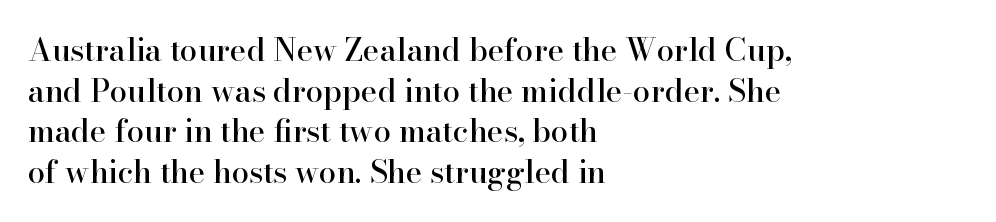
Q: Is the text italic (slanted)? A: No, it is upright.
Q: Is the typeface a serif or a sans-serif typeface? A: Serif.
Q: Is the text underlined? A: No.
Q: How is the paragraph aligned? A: Left-aligned.
Q: Is the spacing between letters normal or unusually wide? A: Normal.
Q: Is the spacing between lines tight, normal or loose? A: Normal.
Q: Width (condensed, normal, or wide)? A: Normal.
Q: Stroke contrast? A: High.
Q: x-height? A: Small.
Q: Monospaced? A: No.
